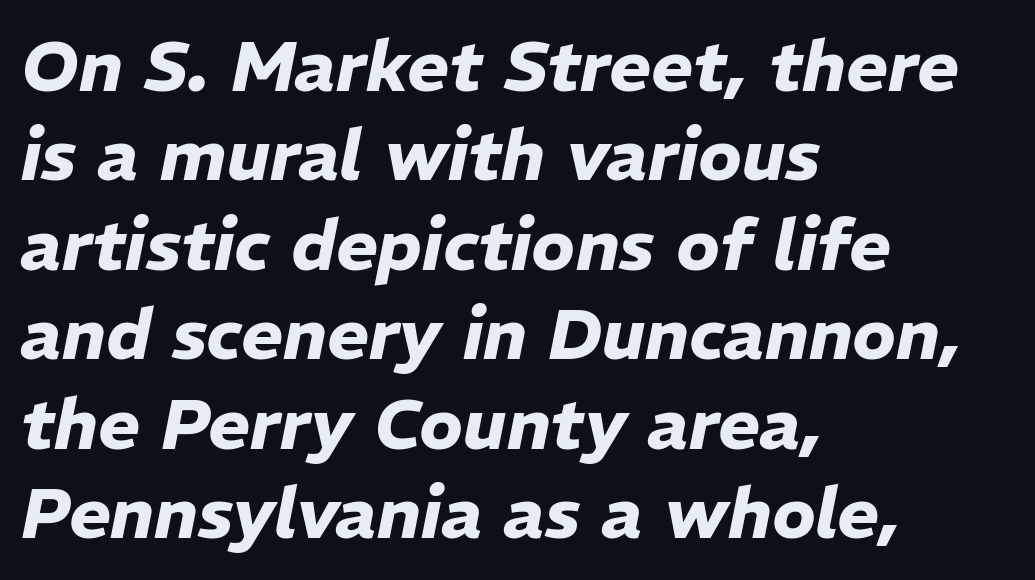
{"italic": "yes", "lean": "right", "slant_degrees": 11, "bold": "yes", "weight": "heavy", "width": "normal", "stroke_contrast": "low", "x_height": "medium", "monospaced": "no", "underline": "no", "align": "left", "line_spacing": "normal", "line_spacing_ratio": 1.26, "letter_spacing": "normal", "letter_spacing_em": 0.0, "glyph_px": 71}
